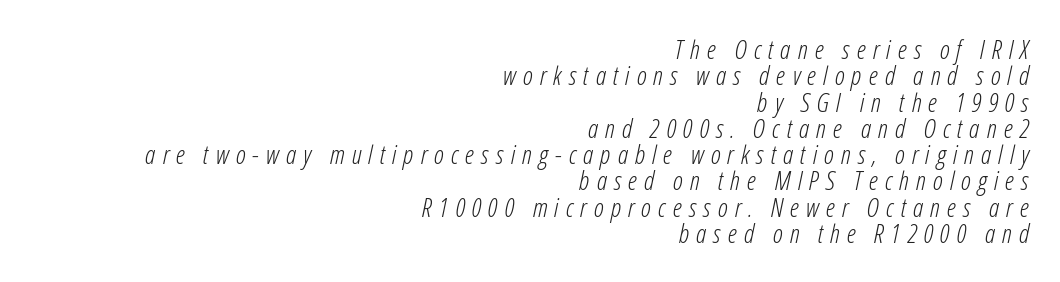
Unbolded letterforms with no extra heft. A clean baseline with only descenders dipping below it. Quick note: italic. Casual observation: everything's shoved over to the right. Does extra space separate the letters? Yes, quite a lot of it.
